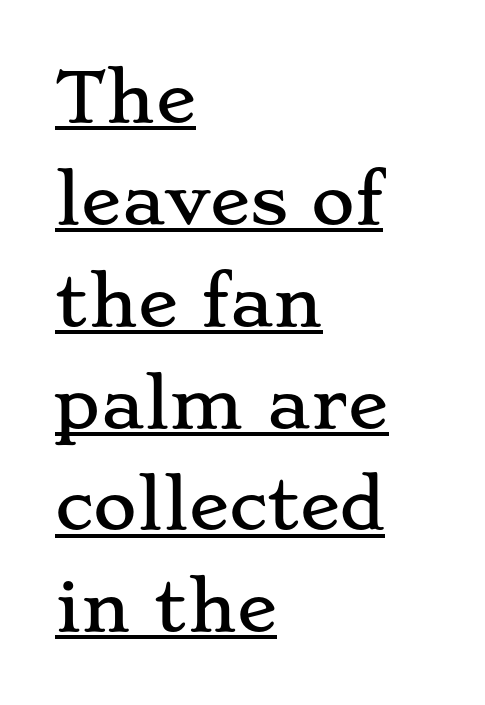
Is this a fixed-width face? No — the glyphs have proportional, varying widths. These lines are composed in type with serifs. The typography opts for an upright posture over an oblique one. The compositor pushed each line to the left boundary. How would I describe the line gaps? Plain and ordinary.
